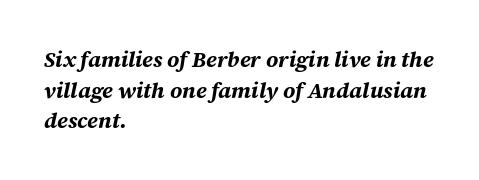
The image shows 22 px bold type, italic (leaning right); set left-aligned, normal line spacing (1.39x), normal letter spacing, not underlined.
